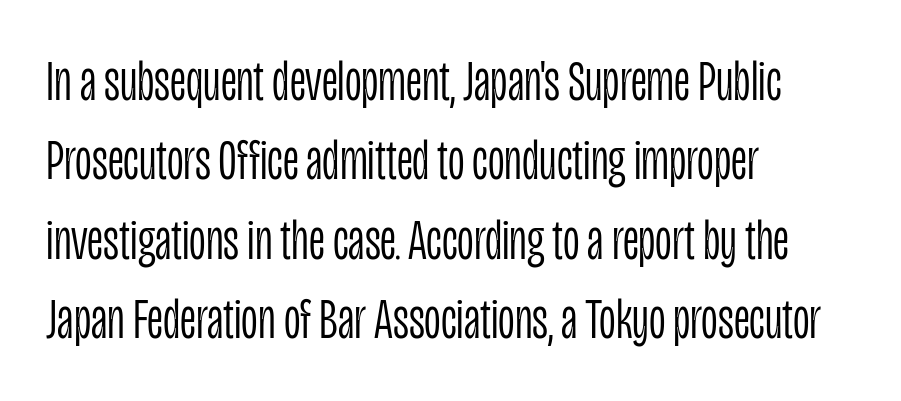
Q: Is the text bold? A: No.
Q: Is the text italic (slanted)? A: No, it is upright.
Q: Is the typeface a serif or a sans-serif typeface? A: Sans-serif.
Q: Is the text underlined? A: No.
Q: How is the paragraph aligned? A: Left-aligned.
Q: Is the spacing between letters normal or unusually wide? A: Normal.
Q: Is the spacing between lines tight, normal or loose? A: Normal.
Q: Width (condensed, normal, or wide)? A: Condensed.
Q: Stroke contrast? A: Low.
Q: x-height? A: Large.
Q: Monospaced? A: No.
